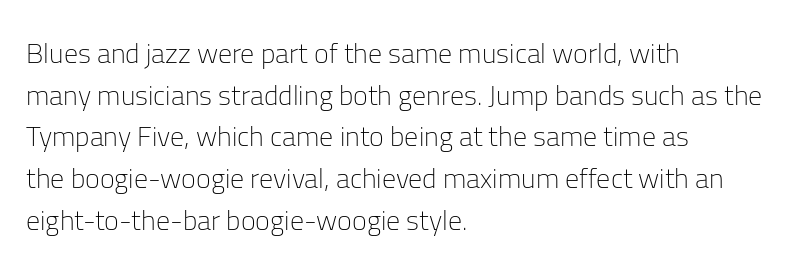
The image shows 28 px light sans-serif type, upright; set left-aligned, normal line spacing (1.49x), normal letter spacing, not underlined; low stroke contrast and a medium x-height.
